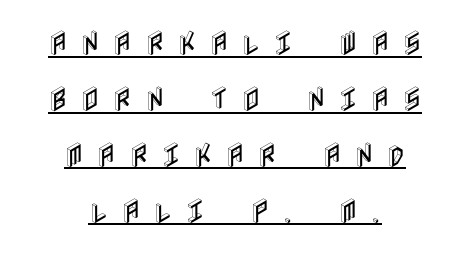
Airy leading. Caption: multi-line text, centered on the measure. Every word sits above its own underline. Is the letter spacing exaggerated? Yes — the characters are pushed far apart. Rendered with straight, roman letterforms.
